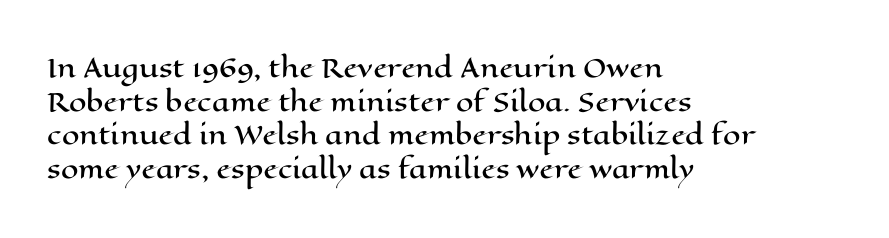
The image shows 25 px text type, upright; set left-aligned, normal line spacing (1.35x), normal letter spacing, not underlined.
